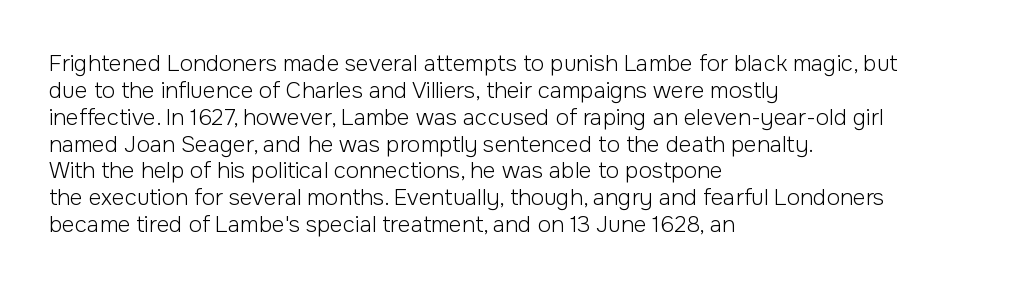
Honestly, the letter spacing is just normal — you wouldn't notice it. A student would call this left alignment; a typographer would say flush left, rag right. The font sits on the lighter half of the weight spectrum, regular included. Just letters on the line, the space beneath them empty.
